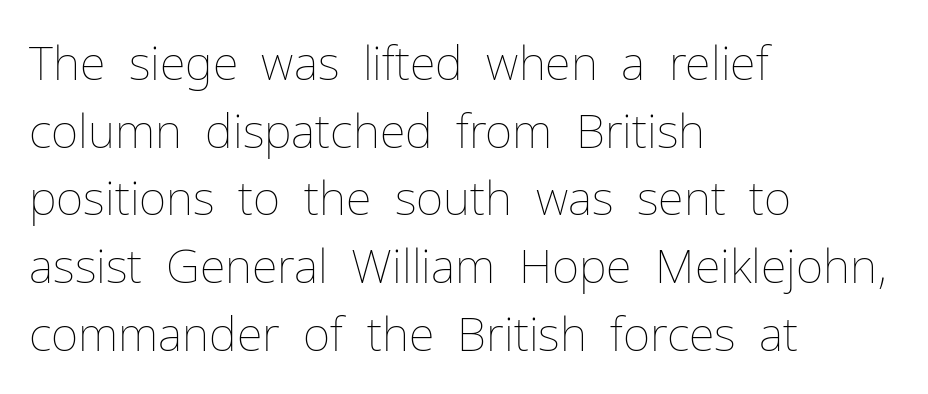
Q: Is the text bold? A: No.
Q: Is the text italic (slanted)? A: No, it is upright.
Q: Is the text underlined? A: No.
Q: How is the paragraph aligned? A: Left-aligned.
Q: Is the spacing between letters normal or unusually wide? A: Normal.
Q: Is the spacing between lines tight, normal or loose? A: Normal.
Q: Width (condensed, normal, or wide)? A: Normal.
Q: Stroke contrast? A: Low.
Q: x-height? A: Medium.
Q: Monospaced? A: No.
